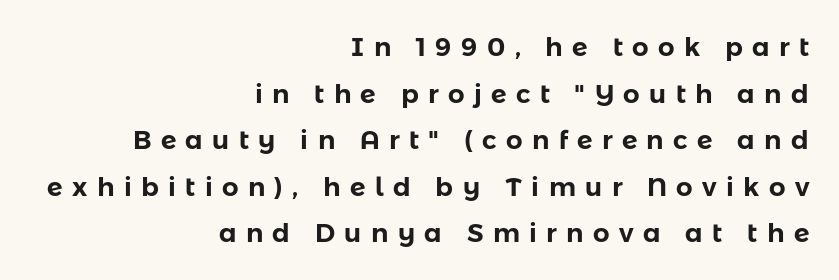
Q: Is the text italic (slanted)? A: No, it is upright.
Q: Is the text underlined? A: No.
Q: How is the paragraph aligned? A: Right-aligned.
Q: Is the spacing between letters normal or unusually wide? A: Unusually wide.
